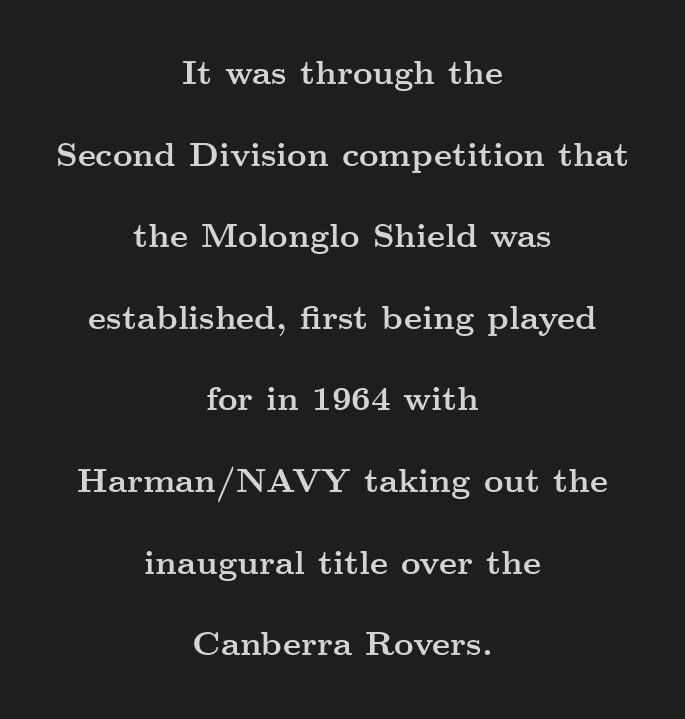
{"serif": "yes", "italic": "no", "bold": "yes", "weight": "semibold", "width": "wide", "stroke_contrast": "medium", "x_height": "small", "monospaced": "no", "underline": "no", "align": "center", "line_spacing": "loose", "line_spacing_ratio": 2.4, "letter_spacing": "normal", "letter_spacing_em": 0.0, "glyph_px": 34}
